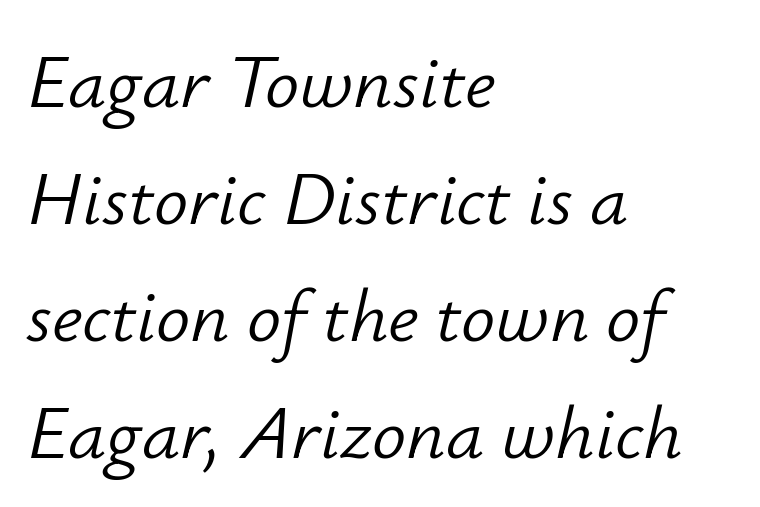
The image shows 76 px light type, italic (leaning right); set left-aligned, normal line spacing (1.54x), normal letter spacing, not underlined; low stroke contrast and a small x-height.
